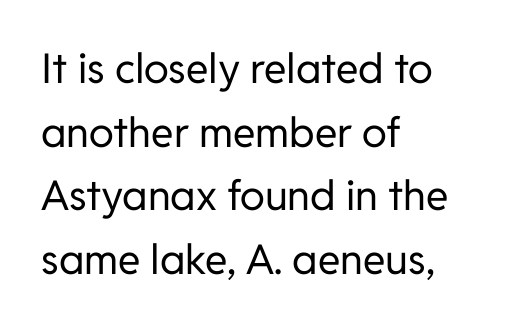
The image shows 41 px regular-weight sans-serif type, upright; set left-aligned, normal line spacing (1.55x), normal letter spacing, not underlined; low stroke contrast and a medium x-height.
